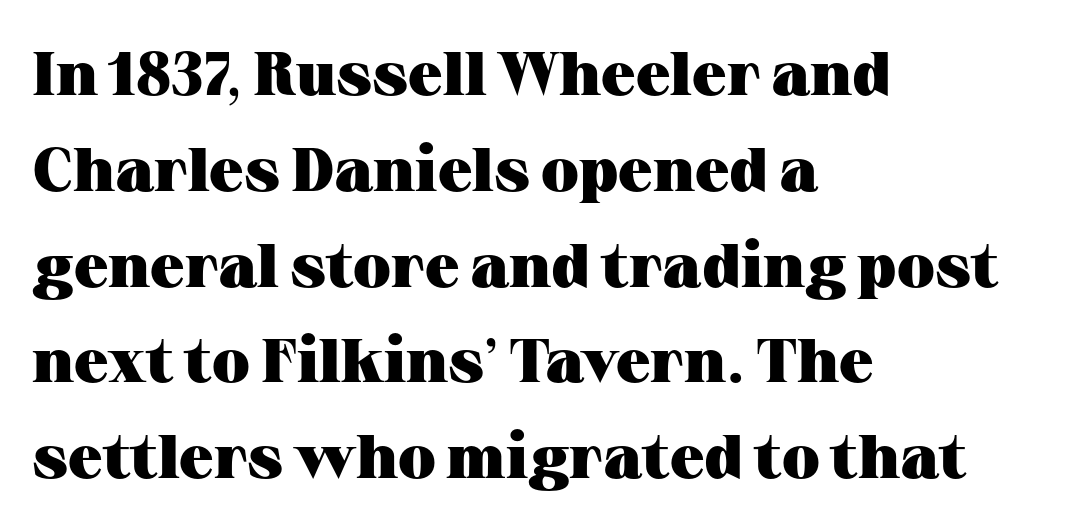
The image shows 61 px heavy, wide serif type, upright; set left-aligned, normal line spacing (1.57x), normal letter spacing, not underlined; medium stroke contrast and a medium x-height.
